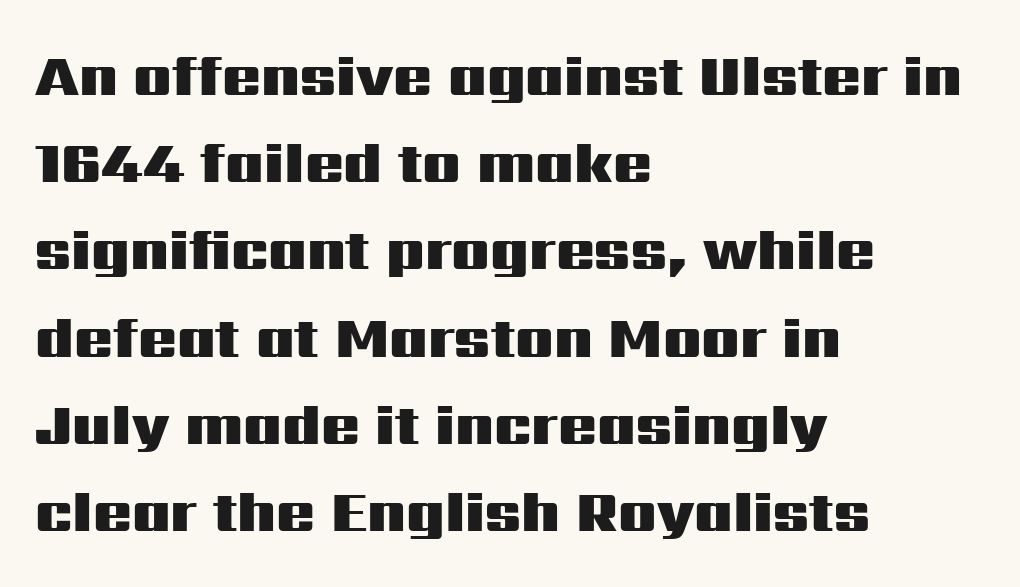
{"serif": "no", "italic": "no", "bold": "yes", "weight": "heavy", "width": "wide", "stroke_contrast": "medium", "x_height": "medium", "monospaced": "no", "underline": "no", "align": "left", "line_spacing": "normal", "line_spacing_ratio": 1.53, "letter_spacing": "normal", "letter_spacing_em": 0.0, "glyph_px": 57}
